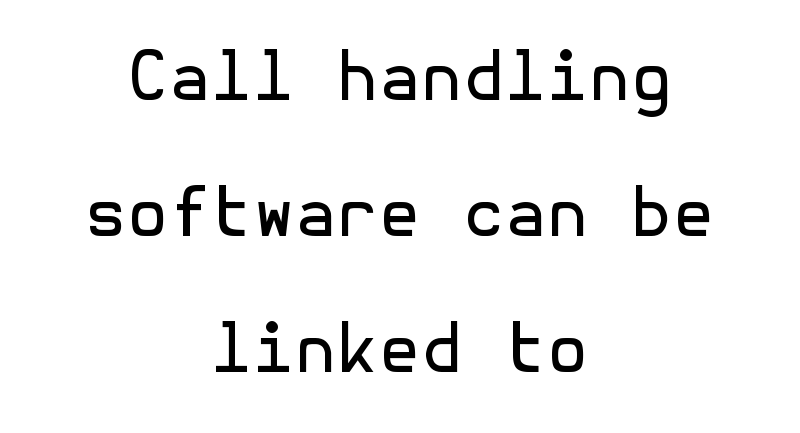
Glance below the letters and you will spot only blank space. The passage is arranged like a title page — every line centered. The rendering uses a large line-height, opening up the rows. The weight would be labelled regular, book, light, or lighter still. Standard letterfit; no display-style spreading of the glyphs.
